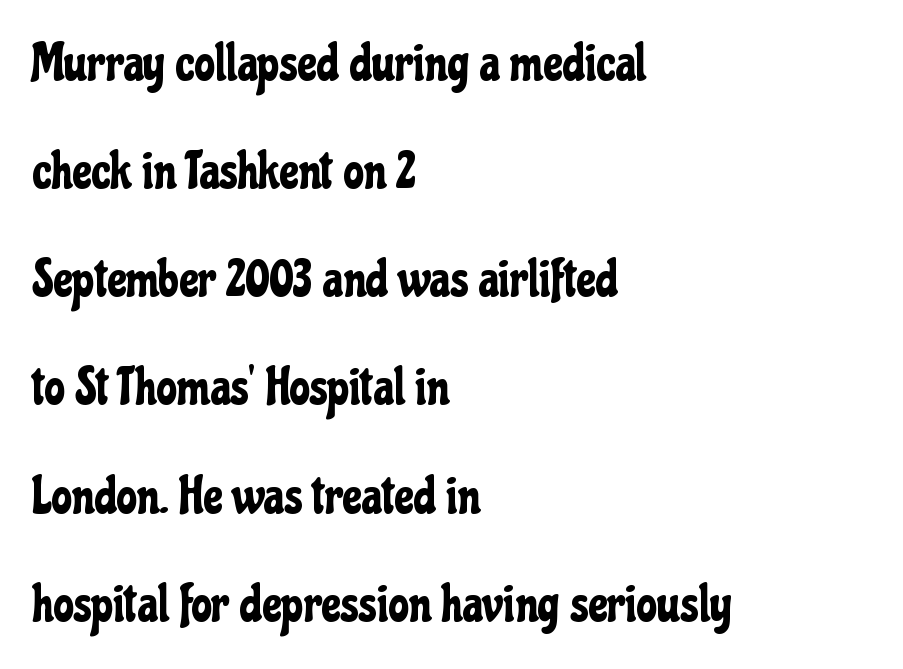
Q: Is the text italic (slanted)? A: No, it is upright.
Q: Is the typeface a serif or a sans-serif typeface? A: Sans-serif.
Q: Is the text underlined? A: No.
Q: How is the paragraph aligned? A: Left-aligned.
Q: Is the spacing between letters normal or unusually wide? A: Normal.
Q: Is the spacing between lines tight, normal or loose? A: Loose.
Q: Width (condensed, normal, or wide)? A: Condensed.
Q: Stroke contrast? A: Low.
Q: x-height? A: Medium.
Q: Monospaced? A: No.
